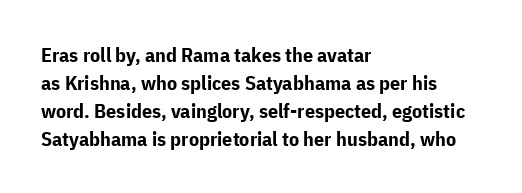
The image shows 20 px bold type, upright; set left-aligned, normal line spacing (1.4x), normal letter spacing, not underlined.
